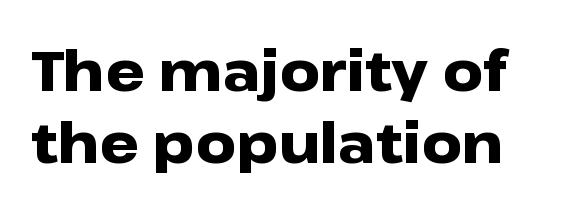
Q: Is the text bold? A: Yes.
Q: Is the text italic (slanted)? A: No, it is upright.
Q: Is the typeface a serif or a sans-serif typeface? A: Sans-serif.
Q: Is the text underlined? A: No.
Q: Is the spacing between letters normal or unusually wide? A: Normal.
Q: Is the spacing between lines tight, normal or loose? A: Normal.
Q: Width (condensed, normal, or wide)? A: Wide.
Q: Stroke contrast? A: Low.
Q: x-height? A: Medium.
Q: Monospaced? A: No.
